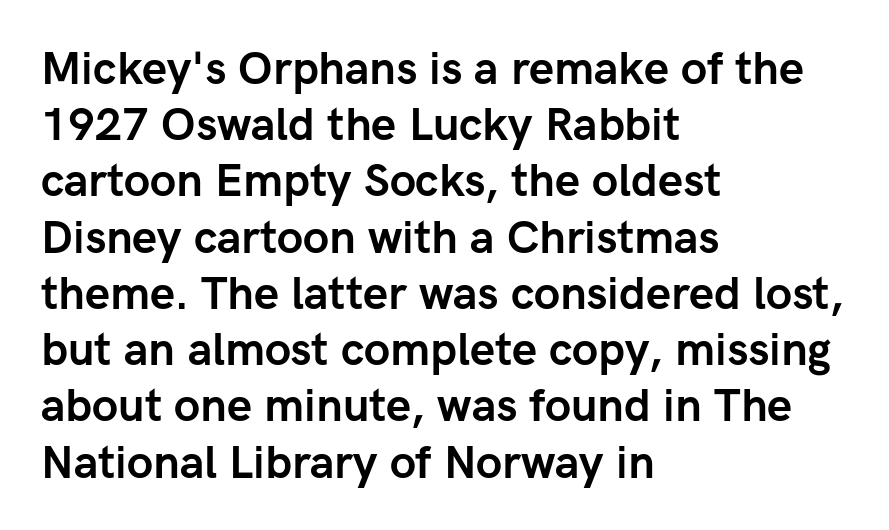
Q: Is the text bold? A: Yes.
Q: Is the text italic (slanted)? A: No, it is upright.
Q: Is the typeface a serif or a sans-serif typeface? A: Sans-serif.
Q: Is the text underlined? A: No.
Q: How is the paragraph aligned? A: Left-aligned.
Q: Is the spacing between letters normal or unusually wide? A: Normal.
Q: Is the spacing between lines tight, normal or loose? A: Normal.
Q: Width (condensed, normal, or wide)? A: Normal.
Q: Stroke contrast? A: Low.
Q: x-height? A: Medium.
Q: Monospaced? A: No.
